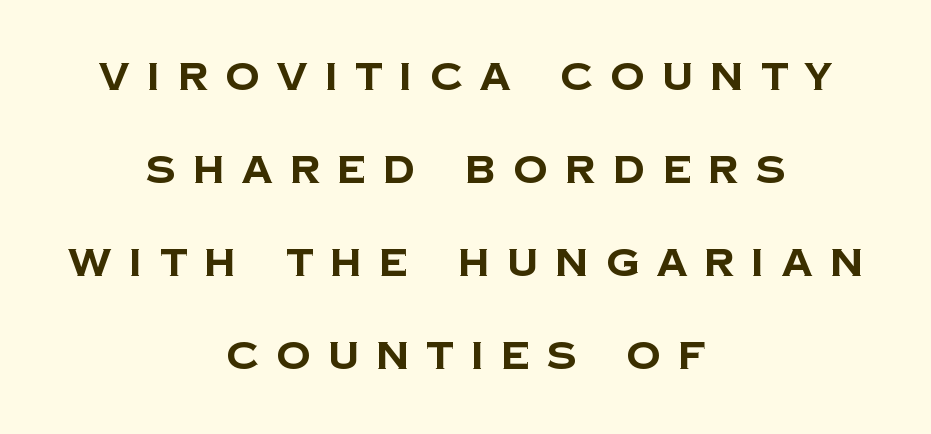
Q: Is the text bold? A: Yes.
Q: Is the typeface a serif or a sans-serif typeface? A: Sans-serif.
Q: Is the text underlined? A: No.
Q: How is the paragraph aligned? A: Centered.
Q: Is the spacing between letters normal or unusually wide? A: Unusually wide.
Q: Is the spacing between lines tight, normal or loose? A: Loose.
Q: Width (condensed, normal, or wide)? A: Normal.
Q: Stroke contrast? A: Low.
Q: x-height? A: Large.
Q: Monospaced? A: No.
